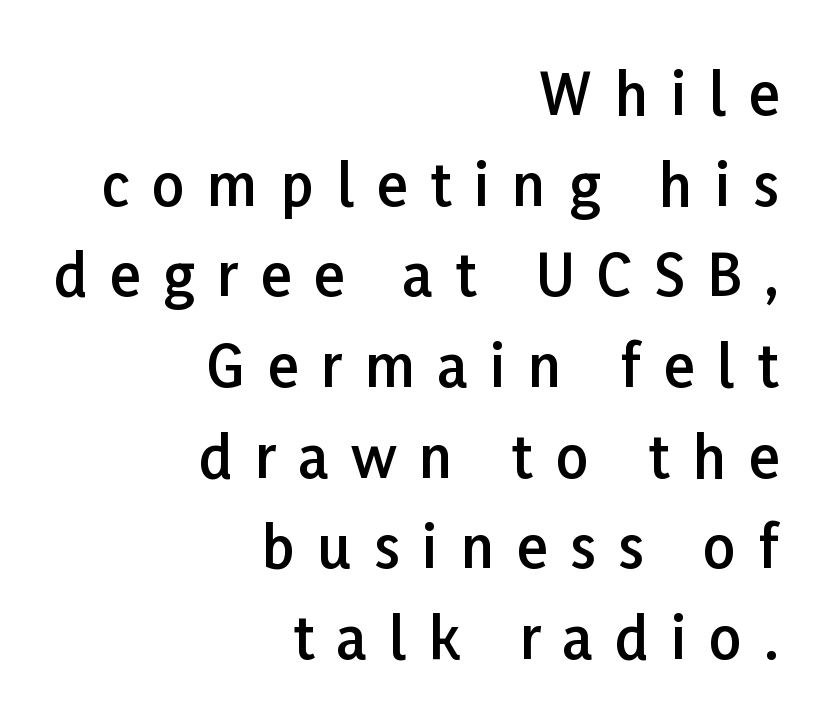
The image shows 57 px semibold sans-serif type, upright; set right-aligned, normal line spacing (1.59x), unusually wide letter spacing (+0.4 em), not underlined; low stroke contrast and a medium x-height.
